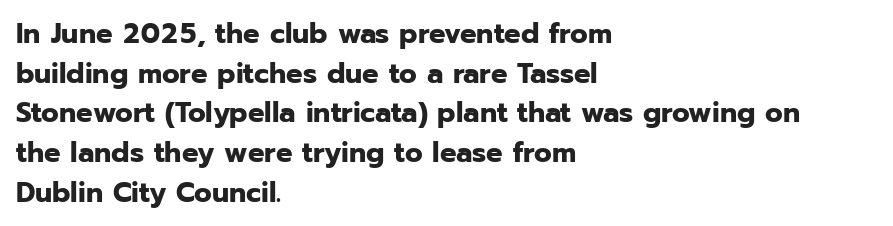
This rendering leaves character spacing at its baseline value. If you drew a ruler down the left edge, every line would touch it. What kind of face is this? One without serifs — a sans. Character widths vary here, with narrow letters taking less room than wide ones. This rendering features lettering with no underline.
